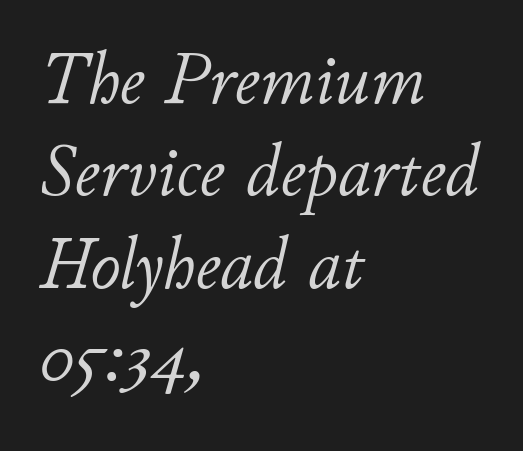
Does the leading feel generous? No, just average. Tracking here is standard; glyphs follow each other at the usual distance. Beneath every word, the page is bare. The rendering anchors every line to the left-hand side. Note the varied advance widths — an 'i' is clearly narrower than an 'm'. Stroke mass is kept to a normal reading level or below.
